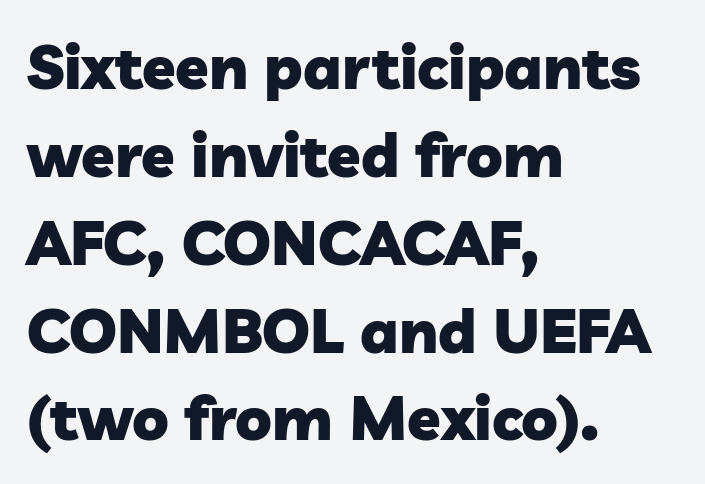
{"serif": "no", "bold": "yes", "weight": "heavy", "width": "normal", "stroke_contrast": "low", "x_height": "medium", "monospaced": "no", "underline": "no", "align": "left", "line_spacing": "normal", "line_spacing_ratio": 1.44, "letter_spacing": "normal", "letter_spacing_em": 0.0, "glyph_px": 61}
